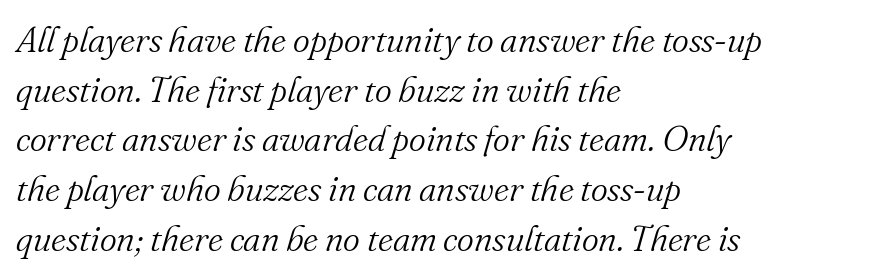
{"serif": "yes", "italic": "yes", "lean": "right", "slant_degrees": 16, "bold": "no", "weight": "light", "width": "normal", "stroke_contrast": "medium", "x_height": "small", "monospaced": "no", "underline": "no", "align": "left", "line_spacing": "normal", "line_spacing_ratio": 1.38, "letter_spacing": "normal", "letter_spacing_em": 0.0, "glyph_px": 36}
